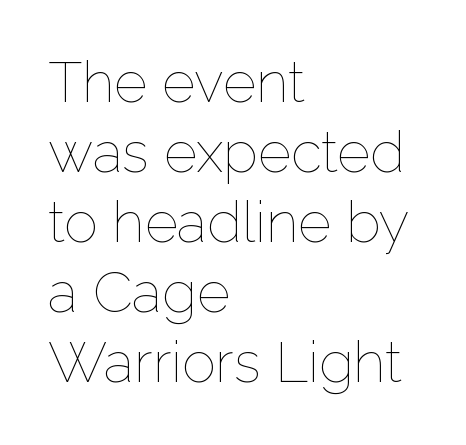
Counters stay open thanks to moderate or lighter strokes. Anything drawn beneath the words? Only blank space. The horizontal fit of the characters is conventional and even. Horizontal alignment here is leftward, the default for most running prose.
